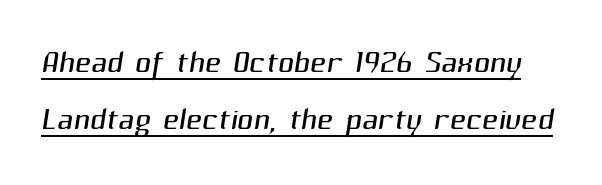
Q: Is the text bold? A: No.
Q: Is the typeface a serif or a sans-serif typeface? A: Sans-serif.
Q: Is the text underlined? A: Yes.
Q: Is the spacing between letters normal or unusually wide? A: Normal.
Q: Is the spacing between lines tight, normal or loose? A: Normal.
Q: Width (condensed, normal, or wide)? A: Normal.
Q: Stroke contrast? A: Medium.
Q: x-height? A: Medium.
Q: Monospaced? A: No.
